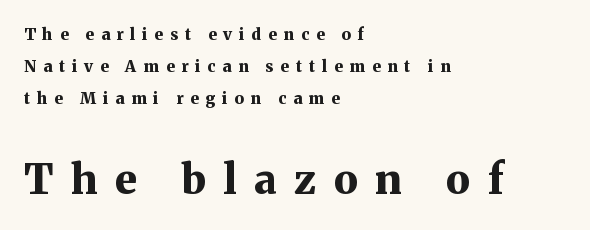
Q: Is the text bold? A: Yes.
Q: Is the text italic (slanted)? A: No, it is upright.
Q: Is the typeface a serif or a sans-serif typeface? A: Serif.
Q: Is the text underlined? A: No.
Q: How is the paragraph aligned? A: Left-aligned.
Q: Is the spacing between letters normal or unusually wide? A: Unusually wide.
Q: Is the spacing between lines tight, normal or loose? A: Loose.
Q: Which block of text is set in a larger size, the first (top) or the second (bottom)? A: The second (bottom) one.
Q: Width (condensed, normal, or wide)? A: Normal.
Q: Stroke contrast? A: Medium.
Q: x-height? A: Medium.
Q: Monospaced? A: No.
